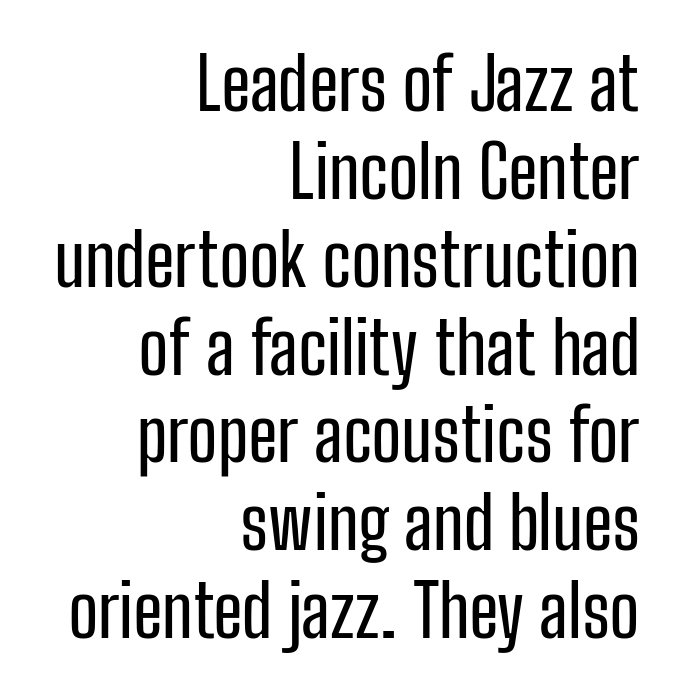
{"serif": "no", "italic": "no", "width": "condensed", "stroke_contrast": "low", "x_height": "medium", "monospaced": "no", "underline": "no", "align": "right", "line_spacing_ratio": 1.22, "letter_spacing": "normal", "letter_spacing_em": 0.0, "glyph_px": 72}
